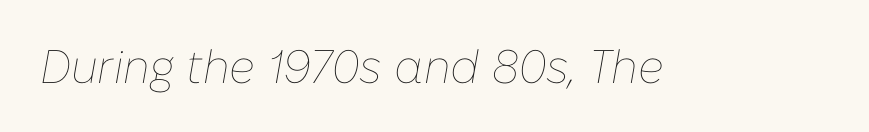
The image shows 47 px thin type, italic (leaning right); set normal letter spacing, not underlined; low stroke contrast and a medium x-height.
